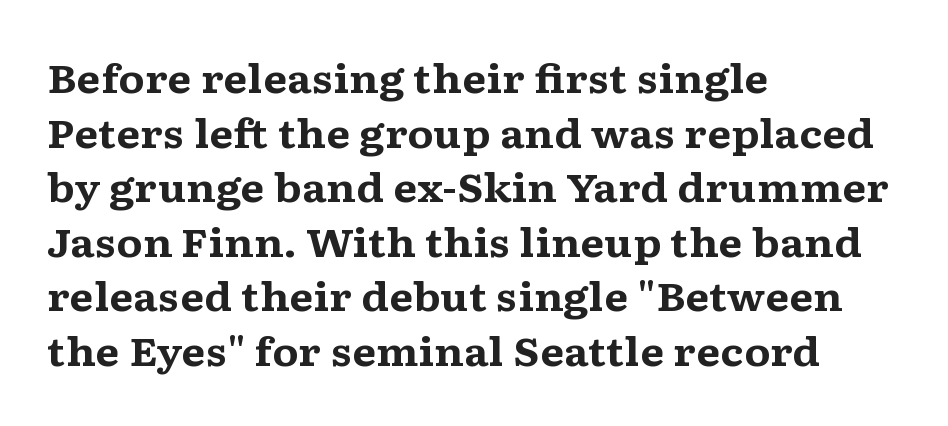
Compared with a centered layout, this one pins lines to the left instead. The letters carry serifs — small finishing strokes at the ends of their stems. Plenty of ink on the page — the face is bold. The space directly below the letters is spotless.
